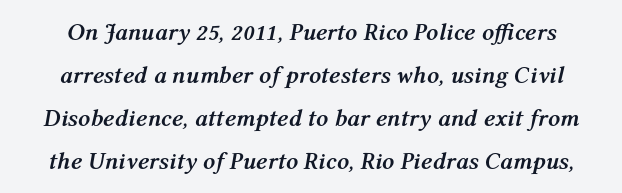
Q: Is the text bold? A: Yes.
Q: Is the text italic (slanted)? A: Yes, it leans right by about 12 degrees.
Q: Is the text underlined? A: No.
Q: Is the spacing between letters normal or unusually wide? A: Normal.
